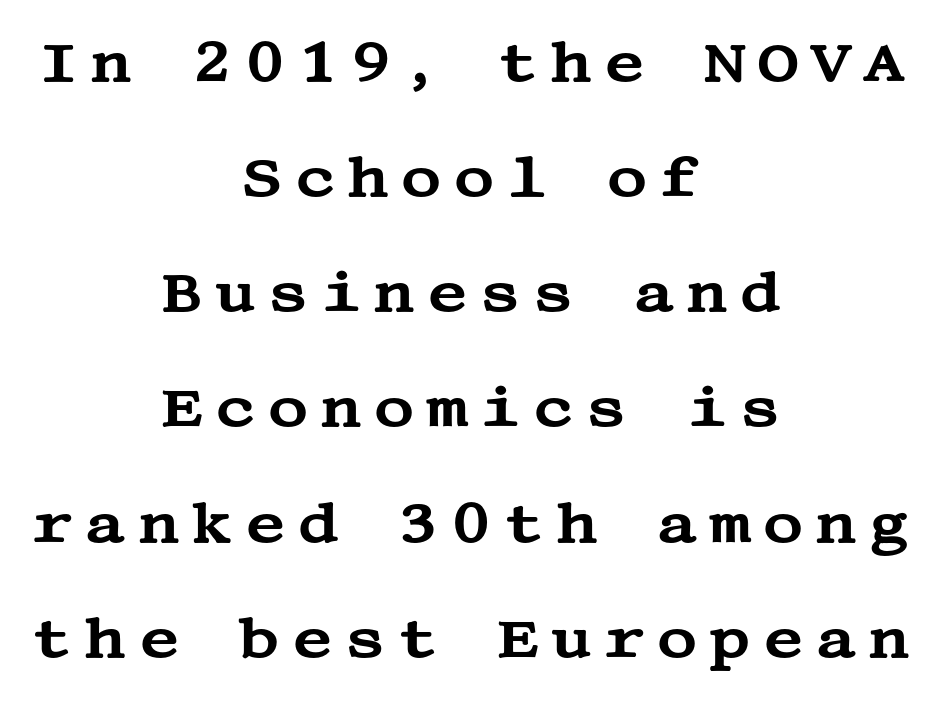
Q: Is the text italic (slanted)? A: No, it is upright.
Q: Is the typeface a serif or a sans-serif typeface? A: Serif.
Q: Is the text underlined? A: No.
Q: How is the paragraph aligned? A: Centered.
Q: Is the spacing between lines tight, normal or loose? A: Loose.
Q: Width (condensed, normal, or wide)? A: Wide.
Q: Stroke contrast? A: Medium.
Q: x-height? A: Large.
